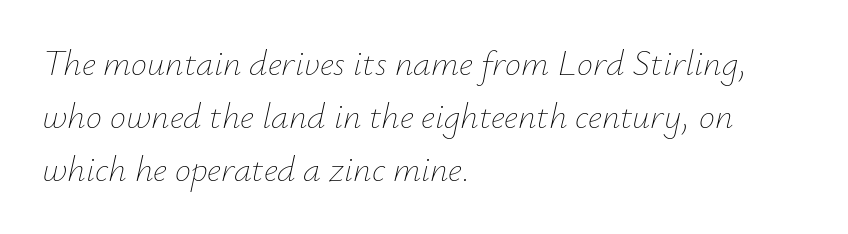
Q: Is the text bold? A: No.
Q: Is the text italic (slanted)? A: Yes, it leans right by about 12 degrees.
Q: Is the text underlined? A: No.
Q: How is the paragraph aligned? A: Left-aligned.
Q: Is the spacing between letters normal or unusually wide? A: Normal.
Q: Is the spacing between lines tight, normal or loose? A: Normal.
Q: Width (condensed, normal, or wide)? A: Normal.
Q: Stroke contrast? A: Low.
Q: x-height? A: Small.
Q: Monospaced? A: No.
